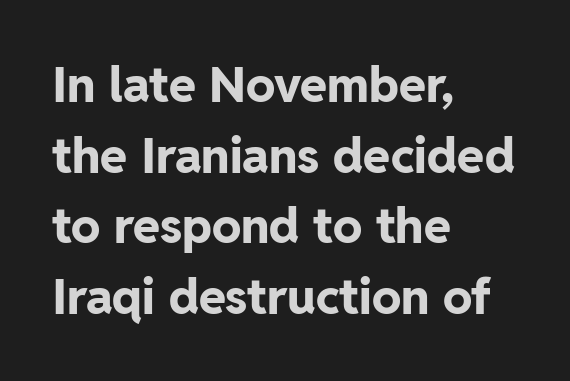
The image shows 49 px bold sans-serif type, upright; set left-aligned, normal line spacing (1.44x), normal letter spacing, not underlined; low stroke contrast and a medium x-height.
